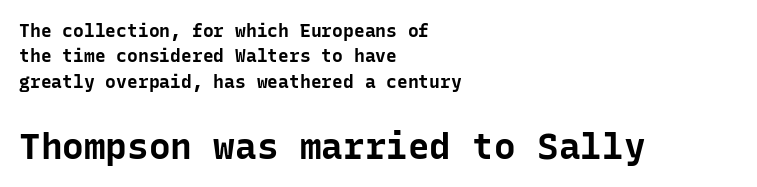
Q: Is the text bold? A: Yes.
Q: Is the text italic (slanted)? A: No, it is upright.
Q: Is the typeface a serif or a sans-serif typeface? A: Sans-serif.
Q: Is the text underlined? A: No.
Q: How is the paragraph aligned? A: Left-aligned.
Q: Is the spacing between letters normal or unusually wide? A: Normal.
Q: Is the spacing between lines tight, normal or loose? A: Normal.
Q: Which block of text is set in a larger size, the first (top) or the second (bottom)? A: The second (bottom) one.
Q: Width (condensed, normal, or wide)? A: Normal.
Q: Stroke contrast? A: Low.
Q: x-height? A: Medium.
Q: Monospaced? A: Yes.
